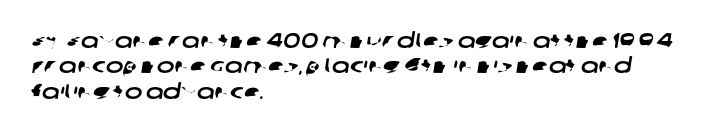
The image shows 21 px text type; set left-aligned, line spacing 1.21x, normal letter spacing, not underlined.
